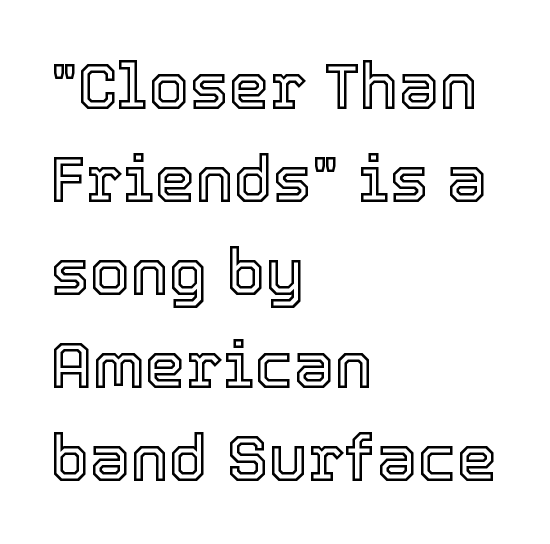
{"italic": "no", "width": "normal", "x_height": "medium", "monospaced": "no", "underline": "no", "align": "left", "line_spacing": "normal", "line_spacing_ratio": 1.43, "letter_spacing": "normal", "letter_spacing_em": 0.0, "glyph_px": 65}
